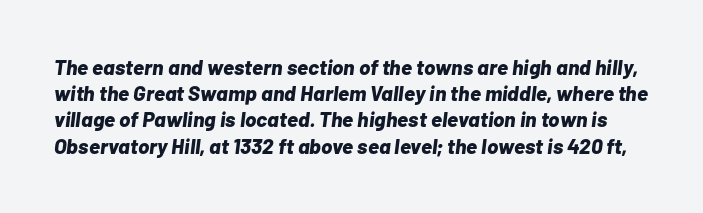
{"italic": "yes", "lean": "right", "slant_degrees": 7, "bold": "yes", "underline": "no", "line_spacing": "normal", "line_spacing_ratio": 1.25, "letter_spacing": "normal", "letter_spacing_em": 0.0, "glyph_px": 21}
